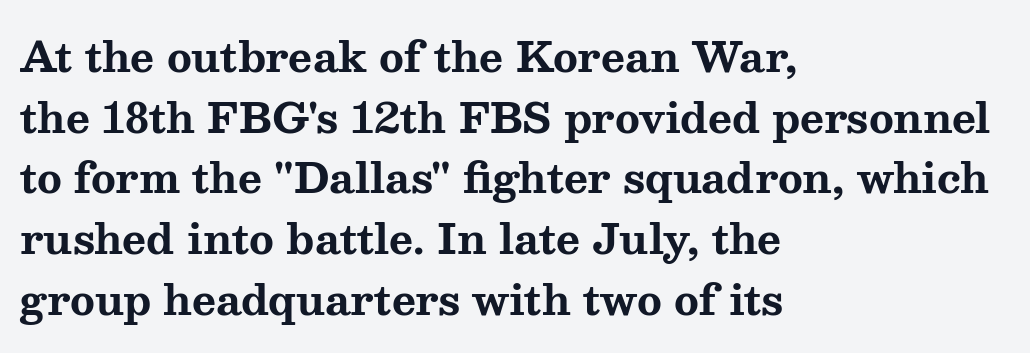
The image shows 41 px bold, wide serif type, upright; set left-aligned, normal line spacing (1.48x), normal letter spacing, not underlined; medium stroke contrast and a medium x-height.
